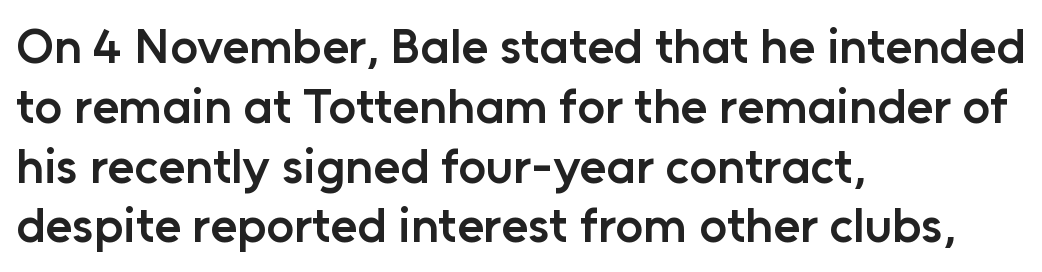
The image shows 49 px semibold sans-serif type, upright; set left-aligned, line spacing 1.22x, normal letter spacing, not underlined; low stroke contrast and a medium x-height.
